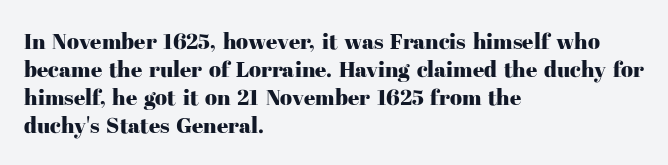
Q: Is the text italic (slanted)? A: No, it is upright.
Q: Is the text underlined? A: No.
Q: How is the paragraph aligned? A: Left-aligned.
Q: Is the spacing between letters normal or unusually wide? A: Normal.
Q: Is the spacing between lines tight, normal or loose? A: Normal.
